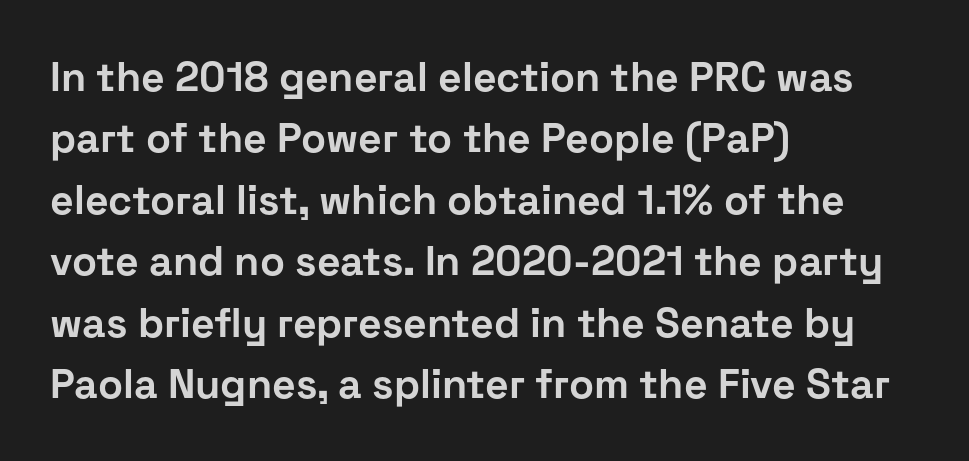
The image shows 41 px bold sans-serif type, upright; set left-aligned, normal line spacing (1.5x), normal letter spacing, not underlined; low stroke contrast and a medium x-height.
